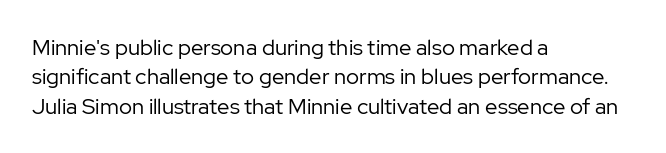
{"italic": "no", "bold": "no", "underline": "no", "align": "left", "line_spacing": "normal", "line_spacing_ratio": 1.34, "letter_spacing": "normal", "letter_spacing_em": 0.0, "glyph_px": 22}
